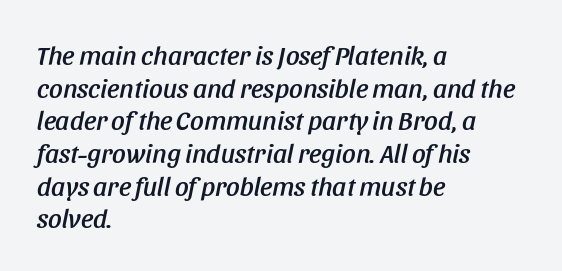
The axis of the letterforms is tilted away from vertical. A student would call this left alignment; a typographer would say flush left, rag right. Check the space under the baseline: it is left empty. How are the letters spaced? Ordinarily, with no added tracking.
